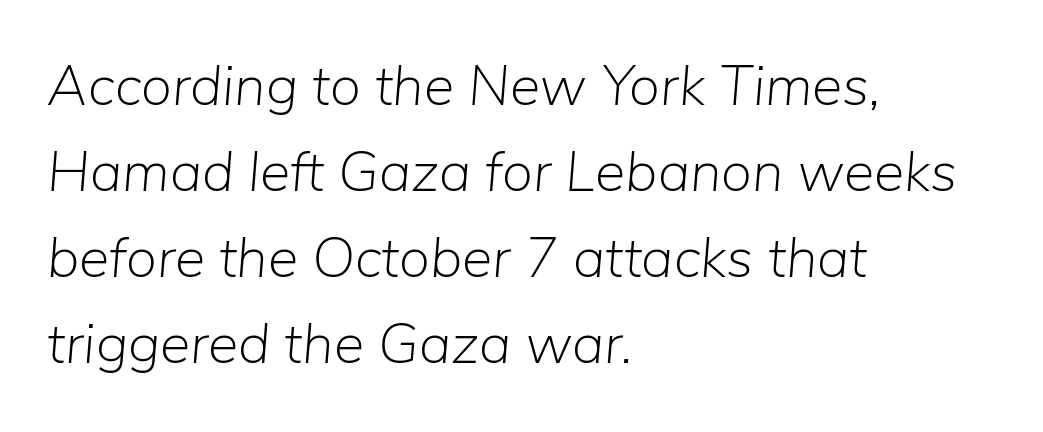
{"italic": "yes", "lean": "right", "slant_degrees": 5, "bold": "no", "weight": "light", "width": "normal", "stroke_contrast": "low", "x_height": "medium", "monospaced": "no", "underline": "no", "align": "left", "line_spacing": "normal", "line_spacing_ratio": 1.51, "letter_spacing": "normal", "letter_spacing_em": 0.0, "glyph_px": 57}
